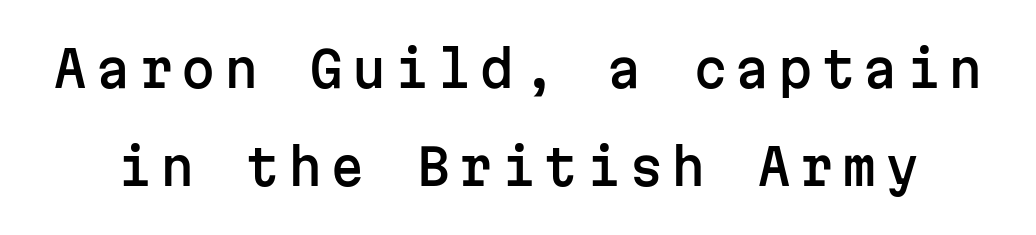
Q: Is the text italic (slanted)? A: No, it is upright.
Q: Is the typeface a serif or a sans-serif typeface? A: Sans-serif.
Q: Is the text underlined? A: No.
Q: Is the spacing between lines tight, normal or loose? A: Loose.
Q: Width (condensed, normal, or wide)? A: Normal.
Q: Stroke contrast? A: Low.
Q: x-height? A: Medium.
Q: Monospaced? A: Yes.
